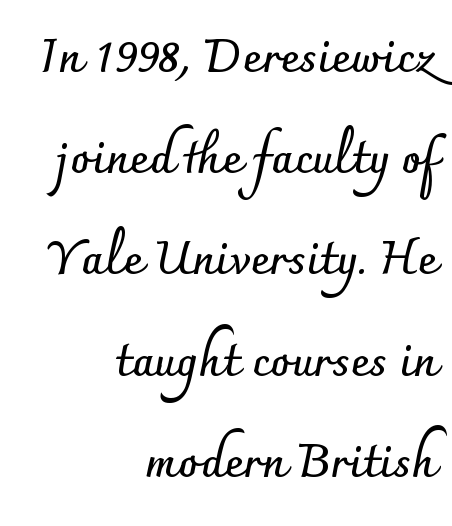
Q: Is the text bold? A: Yes.
Q: Is the text italic (slanted)? A: Yes.
Q: Is the typeface a serif or a sans-serif typeface? A: Sans-serif.
Q: Is the text underlined? A: No.
Q: How is the paragraph aligned? A: Right-aligned.
Q: Is the spacing between letters normal or unusually wide? A: Normal.
Q: Is the spacing between lines tight, normal or loose? A: Loose.
Q: Width (condensed, normal, or wide)? A: Normal.
Q: Stroke contrast? A: Low.
Q: x-height? A: Small.
Q: Monospaced? A: No.
